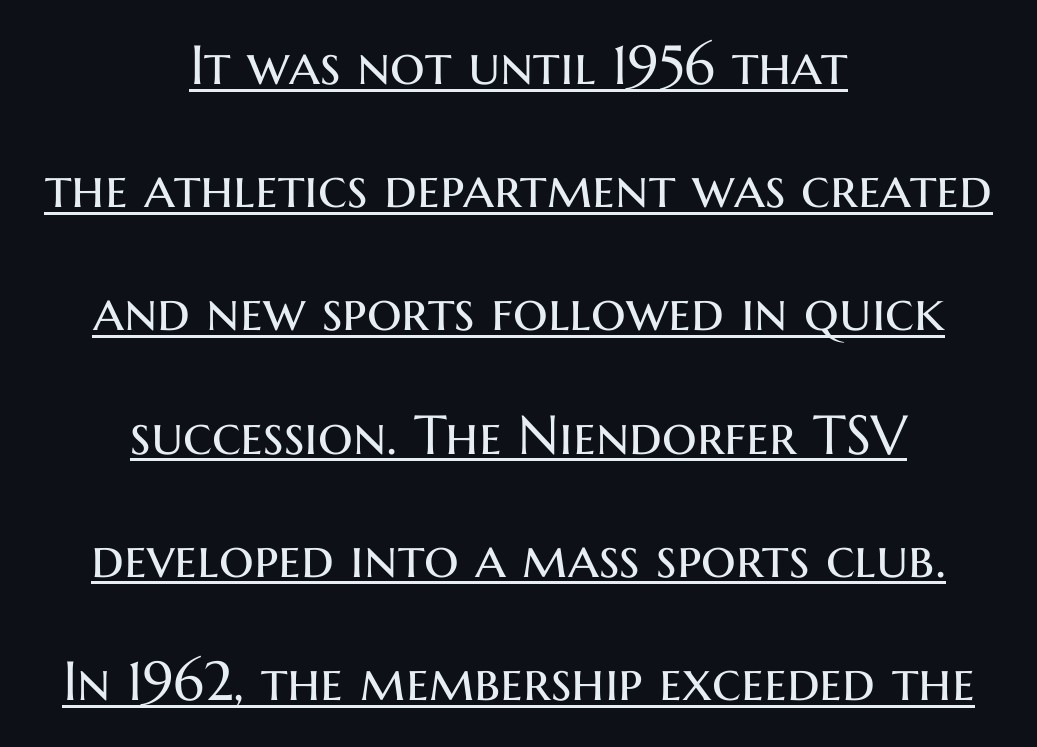
{"serif": "no", "italic": "no", "bold": "no", "weight": "regular", "width": "normal", "stroke_contrast": "medium", "x_height": "medium", "monospaced": "no", "underline": "yes", "align": "center", "line_spacing": "loose", "line_spacing_ratio": 2.24, "letter_spacing": "normal", "letter_spacing_em": 0.0, "glyph_px": 55}
